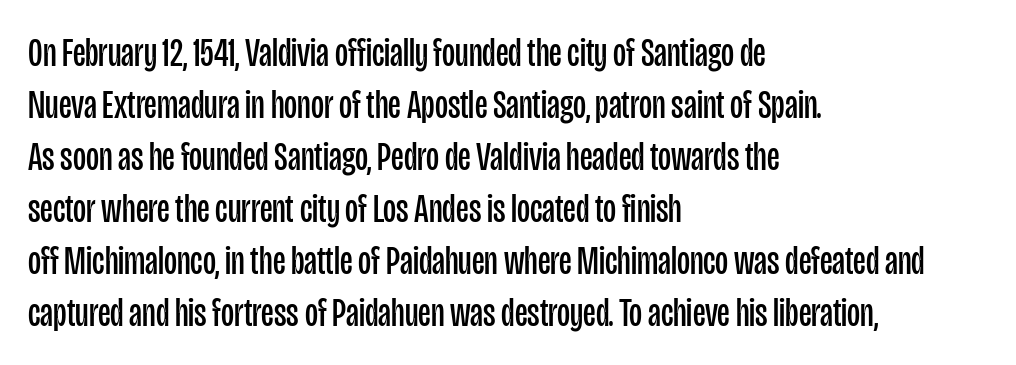
{"serif": "no", "italic": "no", "bold": "no", "weight": "regular", "width": "condensed", "stroke_contrast": "low", "x_height": "large", "monospaced": "no", "underline": "no", "align": "left", "line_spacing": "normal", "line_spacing_ratio": 1.3, "letter_spacing": "normal", "letter_spacing_em": 0.0, "glyph_px": 40}
